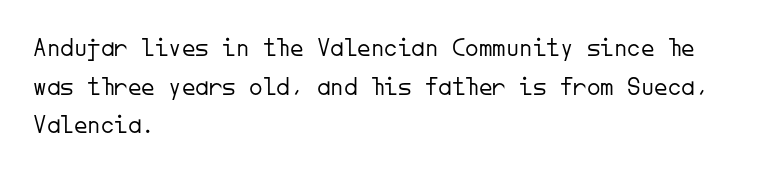
Stroke thickness stays within the range of a standard reading face or lighter. Notice how descenders clear the ascenders below comfortably — that's standard leading. There is no visible air inserted between adjacent glyphs. Casual observation: everything's shoved over to the left. The specimen omits any rule beneath the text block's lines. The letters stand straight up with perfectly vertical stems.
